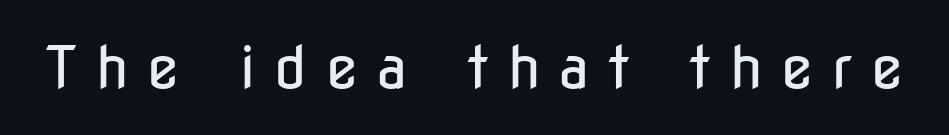
Q: Is the text bold? A: No.
Q: Is the text italic (slanted)? A: No, it is upright.
Q: Is the typeface a serif or a sans-serif typeface? A: Sans-serif.
Q: Is the text underlined? A: No.
Q: Is the spacing between letters normal or unusually wide? A: Unusually wide.
Q: Width (condensed, normal, or wide)? A: Condensed.
Q: Stroke contrast? A: Low.
Q: x-height? A: Medium.
Q: Monospaced? A: No.
